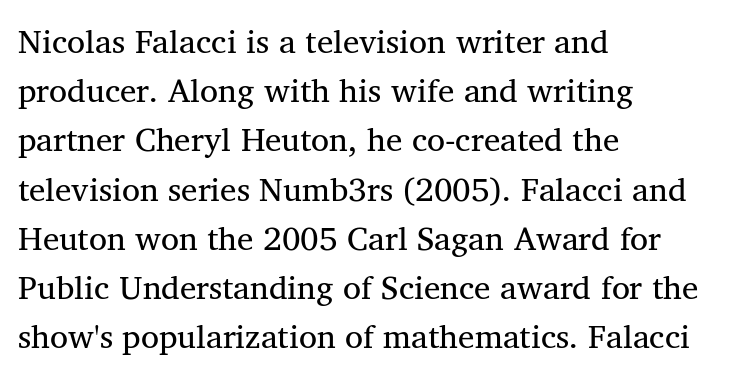
{"serif": "yes", "bold": "no", "weight": "regular", "width": "normal", "stroke_contrast": "medium", "x_height": "medium", "monospaced": "no", "underline": "no", "align": "left", "line_spacing": "normal", "line_spacing_ratio": 1.49, "letter_spacing": "normal", "letter_spacing_em": 0.0, "glyph_px": 33}
